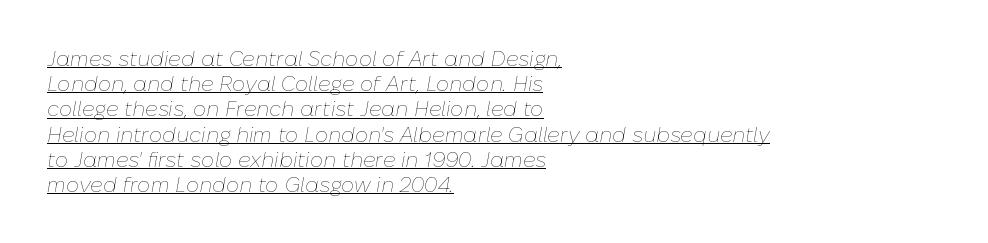
The image shows 21 px text type, italic (leaning right); set left-aligned, line spacing 1.2x, normal letter spacing, underlined.
